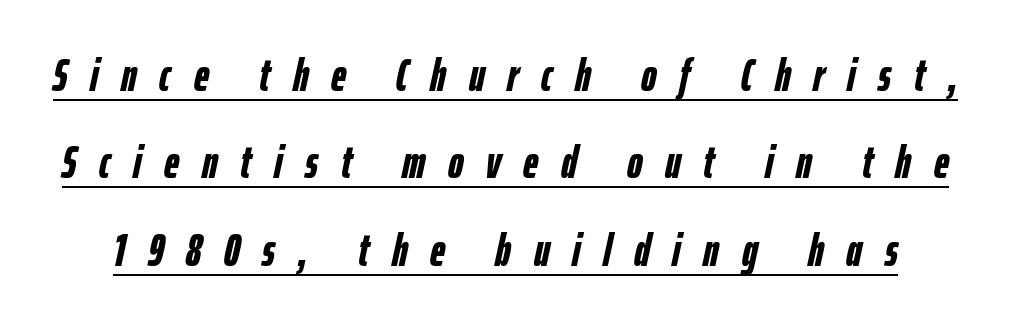
Q: Is the text bold? A: Yes.
Q: Is the text italic (slanted)? A: Yes, it leans right by about 12 degrees.
Q: Is the text underlined? A: Yes.
Q: Is the spacing between letters normal or unusually wide? A: Unusually wide.
Q: Width (condensed, normal, or wide)? A: Condensed.
Q: Stroke contrast? A: Low.
Q: x-height? A: Medium.
Q: Monospaced? A: No.
